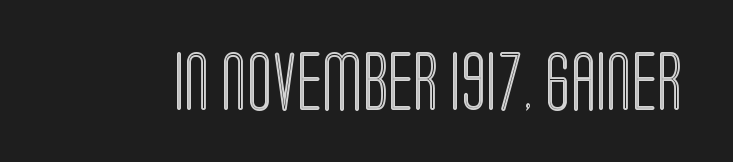
Q: Is the text italic (slanted)? A: No, it is upright.
Q: Is the text underlined? A: No.
Q: Is the spacing between letters normal or unusually wide? A: Normal.
Q: Width (condensed, normal, or wide)? A: Condensed.
Q: x-height? A: Large.
Q: Monospaced? A: No.
